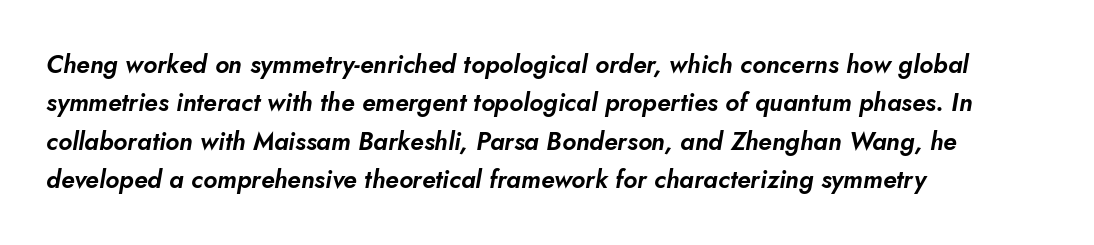
Words float on clear page, feet unadorned. This sample uses an oblique cut, with every glyph tilted off the vertical. These lines sit exactly where default settings would place them. The passage shown has conventional tracking throughout. If you drew a ruler down the left edge, every line would touch it.
